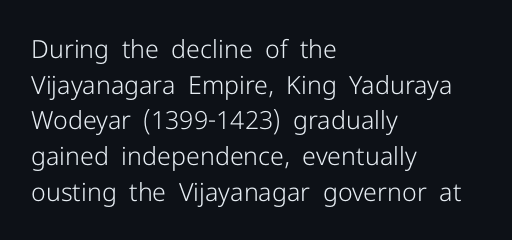
Q: Is the text bold? A: No.
Q: Is the text italic (slanted)? A: No, it is upright.
Q: Is the text underlined? A: No.
Q: How is the paragraph aligned? A: Left-aligned.
Q: Is the spacing between letters normal or unusually wide? A: Normal.
Q: Is the spacing between lines tight, normal or loose? A: Normal.
